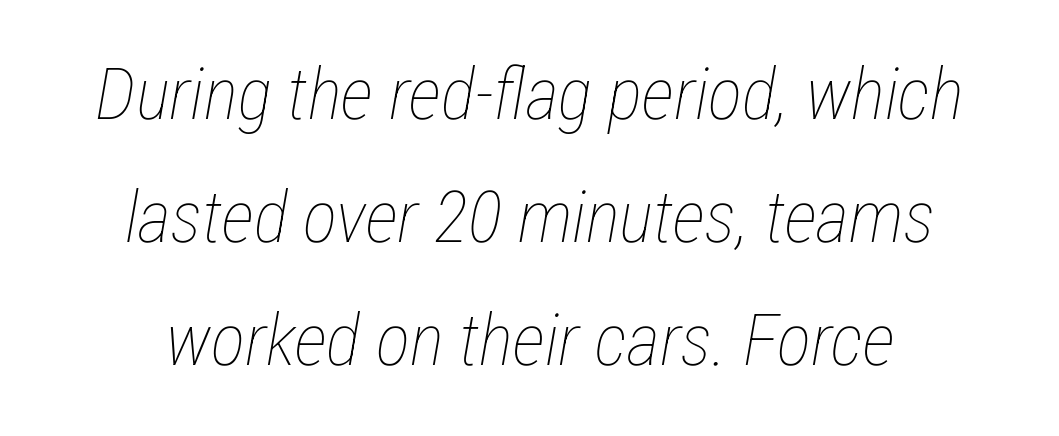
The image shows 72 px thin, condensed type, italic (leaning right); set centered, line spacing 1.71x, normal letter spacing, not underlined; low stroke contrast and a medium x-height.
